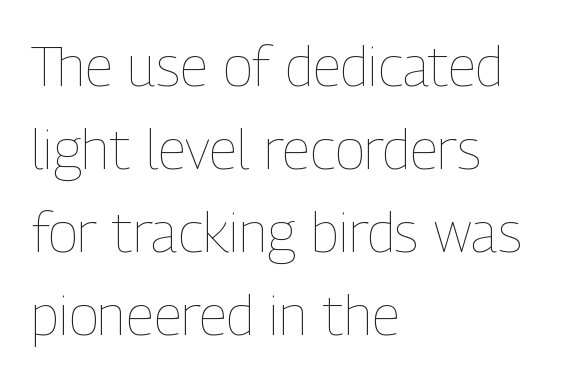
Q: Is the text bold? A: No.
Q: Is the text italic (slanted)? A: No, it is upright.
Q: Is the text underlined? A: No.
Q: How is the paragraph aligned? A: Left-aligned.
Q: Is the spacing between letters normal or unusually wide? A: Normal.
Q: Is the spacing between lines tight, normal or loose? A: Normal.
Q: Width (condensed, normal, or wide)? A: Condensed.
Q: Stroke contrast? A: Low.
Q: x-height? A: Medium.
Q: Monospaced? A: No.
